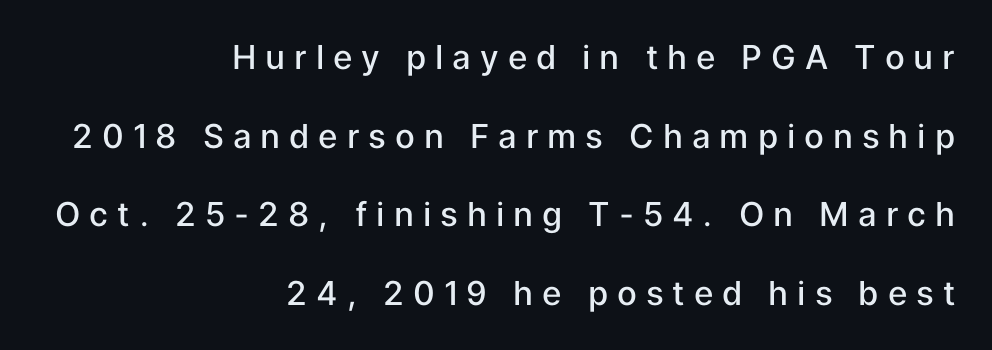
{"serif": "no", "italic": "no", "bold": "semi", "weight": "semibold", "width": "normal", "stroke_contrast": "low", "x_height": "medium", "monospaced": "no", "underline": "no", "align": "right", "line_spacing": "loose", "line_spacing_ratio": 2.38, "letter_spacing": "wide", "letter_spacing_em": 0.27, "glyph_px": 33}
